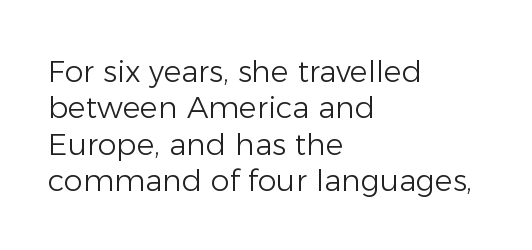
The image shows 30 px light sans-serif type, upright; set left-aligned, line spacing 1.21x, normal letter spacing, not underlined; low stroke contrast and a medium x-height.
